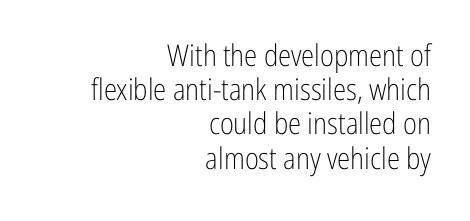
{"serif": "no", "italic": "no", "bold": "no", "weight": "light", "width": "condensed", "stroke_contrast": "low", "x_height": "medium", "monospaced": "no", "underline": "no", "align": "right", "line_spacing": "tight", "line_spacing_ratio": 1.14, "letter_spacing": "normal", "letter_spacing_em": 0.0, "glyph_px": 30}
